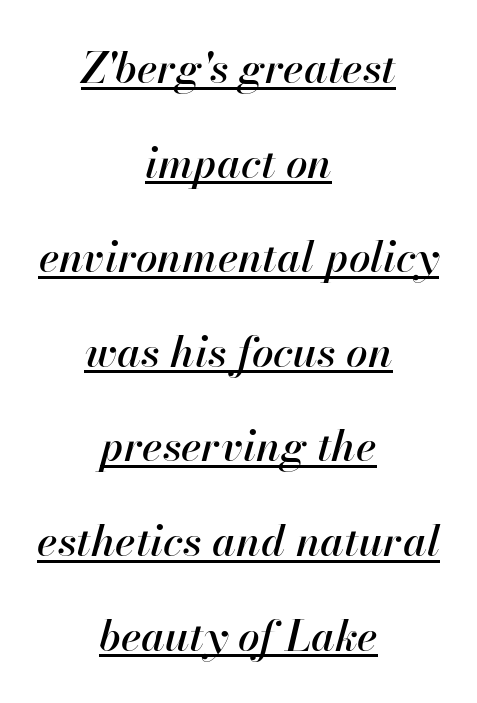
{"italic": "yes", "lean": "right", "slant_degrees": 13, "width": "normal", "stroke_contrast": "high", "x_height": "small", "monospaced": "no", "underline": "yes", "align": "center", "line_spacing": "loose", "line_spacing_ratio": 2.2, "letter_spacing": "normal", "letter_spacing_em": 0.0, "glyph_px": 43}
